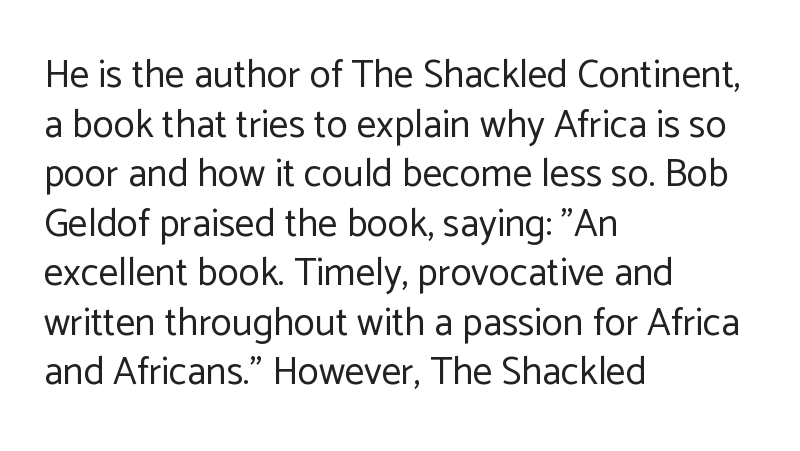
These lines are rendered in a variable-pitch font. Stroke terminals: plain, sans-serif. These lines are set flush left with a ragged right edge. One glance says typical: line gaps are just what's usual. A typesetter would mark this as roman, not italic. Underline: absent.
